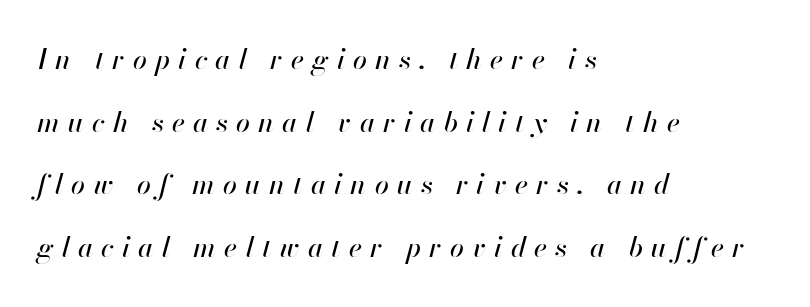
Q: Is the text italic (slanted)? A: Yes, it leans right by about 13 degrees.
Q: Is the text underlined? A: No.
Q: How is the paragraph aligned? A: Left-aligned.
Q: Is the spacing between letters normal or unusually wide? A: Unusually wide.
Q: Is the spacing between lines tight, normal or loose? A: Loose.
Q: Width (condensed, normal, or wide)? A: Normal.
Q: Stroke contrast? A: High.
Q: x-height? A: Small.
Q: Monospaced? A: No.
